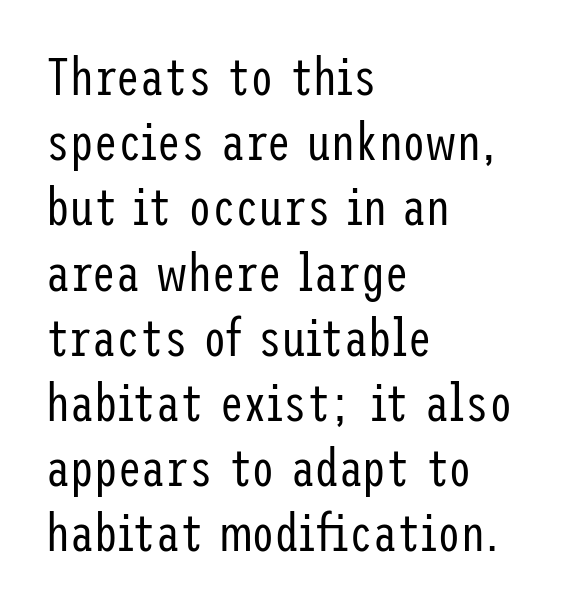
Q: Is the text bold? A: No.
Q: Is the text italic (slanted)? A: No, it is upright.
Q: Is the typeface a serif or a sans-serif typeface? A: Sans-serif.
Q: Is the text underlined? A: No.
Q: How is the paragraph aligned? A: Left-aligned.
Q: Is the spacing between letters normal or unusually wide? A: Normal.
Q: Width (condensed, normal, or wide)? A: Condensed.
Q: Stroke contrast? A: Low.
Q: x-height? A: Medium.
